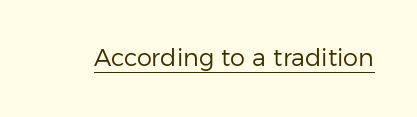
The image shows 24 px text type, upright; set normal letter spacing, underlined.
